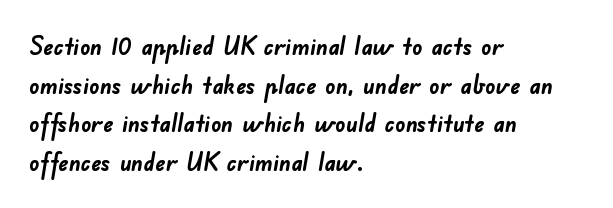
The ragged edge is on the right, which tells us the setting is flush left. Any mark beneath the type? The region is blank. The letters sit at their default tracking, neither squeezed nor spread. The face used here has the dense, thick strokes of a bold. Interline gaps are of average width in this sample.
